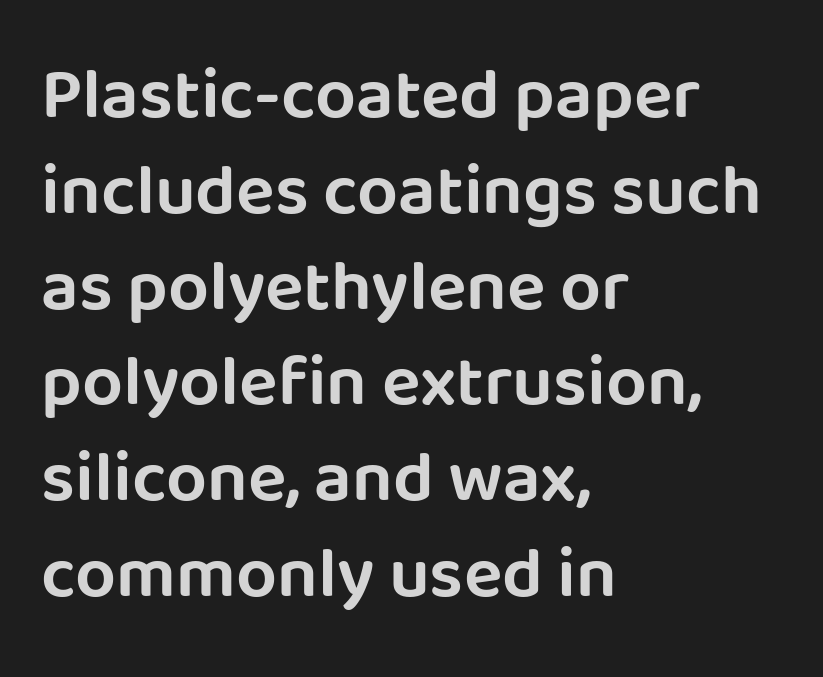
{"serif": "no", "italic": "no", "width": "normal", "stroke_contrast": "low", "x_height": "large", "monospaced": "no", "underline": "no", "align": "left", "line_spacing": "normal", "line_spacing_ratio": 1.33, "letter_spacing": "normal", "letter_spacing_em": 0.0, "glyph_px": 72}
